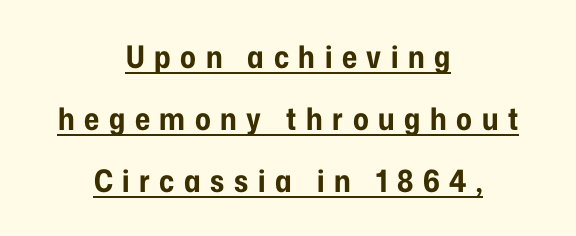
Q: Is the text bold? A: Yes.
Q: Is the text italic (slanted)? A: No, it is upright.
Q: Is the typeface a serif or a sans-serif typeface? A: Sans-serif.
Q: Is the text underlined? A: Yes.
Q: How is the paragraph aligned? A: Centered.
Q: Is the spacing between letters normal or unusually wide? A: Unusually wide.
Q: Is the spacing between lines tight, normal or loose? A: Loose.
Q: Width (condensed, normal, or wide)? A: Condensed.
Q: Stroke contrast? A: Low.
Q: x-height? A: Medium.
Q: Monospaced? A: No.
